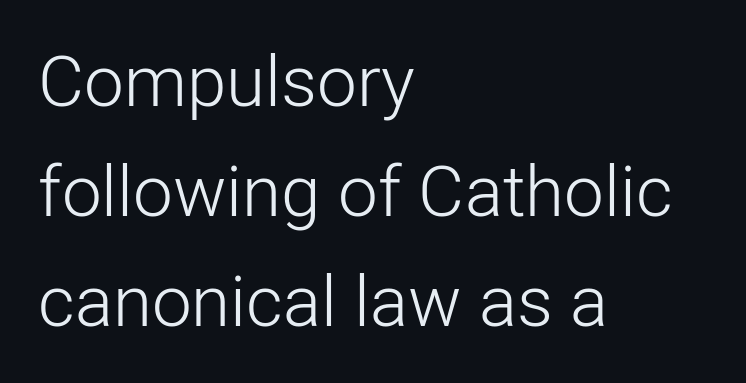
The image shows 71 px light sans-serif type, upright; set left-aligned, normal line spacing (1.55x), normal letter spacing, not underlined; low stroke contrast and a medium x-height.
